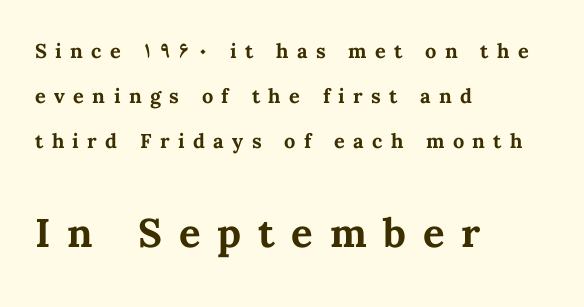
{"italic": "no", "bold": "yes", "weight": "bold", "width": "normal", "stroke_contrast": "medium", "x_height": "medium", "monospaced": "no", "underline": "no", "align": "left", "line_spacing": "loose", "line_spacing_ratio": 2.24, "letter_spacing": "wide", "letter_spacing_em": 0.42, "larger_block": "second", "size_ratio": 2.0, "glyph_px": 40}
